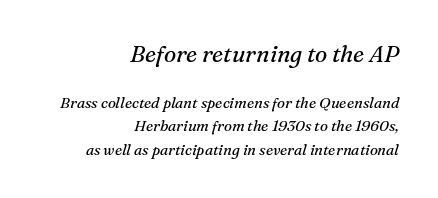
{"italic": "yes", "lean": "right", "slant_degrees": 16, "bold": "no", "underline": "no", "align": "right", "line_spacing": "normal", "line_spacing_ratio": 1.55, "letter_spacing": "normal", "letter_spacing_em": 0.0, "larger_block": "first", "size_ratio": 1.53, "glyph_px": 23}
